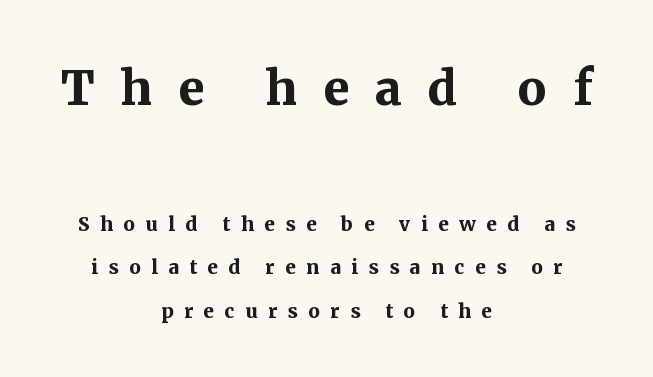
Q: Is the text bold? A: Yes.
Q: Is the text italic (slanted)? A: No, it is upright.
Q: Is the typeface a serif or a sans-serif typeface? A: Serif.
Q: Is the text underlined? A: No.
Q: How is the paragraph aligned? A: Centered.
Q: Is the spacing between letters normal or unusually wide? A: Unusually wide.
Q: Is the spacing between lines tight, normal or loose? A: Normal.
Q: Which block of text is set in a larger size, the first (top) or the second (bottom)? A: The first (top) one.
Q: Width (condensed, normal, or wide)? A: Normal.
Q: Stroke contrast? A: Medium.
Q: x-height? A: Medium.
Q: Monospaced? A: No.
